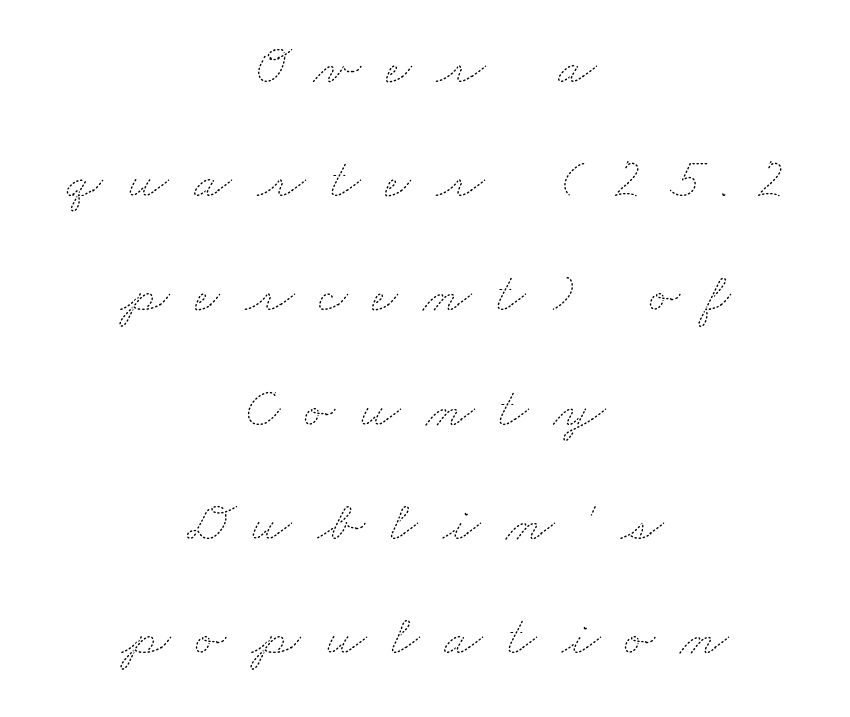
The image shows 56 px thin, wide type; set centered, loose line spacing (2.04x), unusually wide letter spacing (+0.45 em), not underlined; medium stroke contrast and a small x-height.
